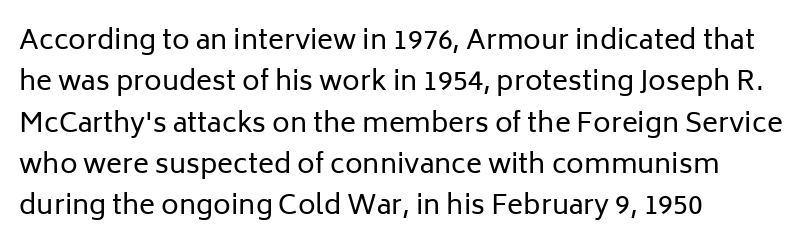
The image shows 27 px text type, upright; set left-aligned, normal line spacing (1.53x), normal letter spacing, not underlined.
